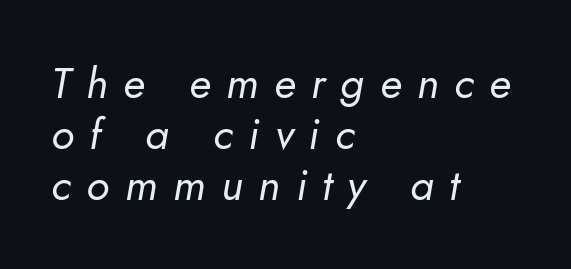
Note the varied advance widths — an 'i' is clearly narrower than an 'm'. The passage is arranged the way most books set body copy — flush left. Observe the lean: these are italic letterforms. Glyph-to-glyph distance is far greater than everyday printed text. Weight: regular or lighter.
